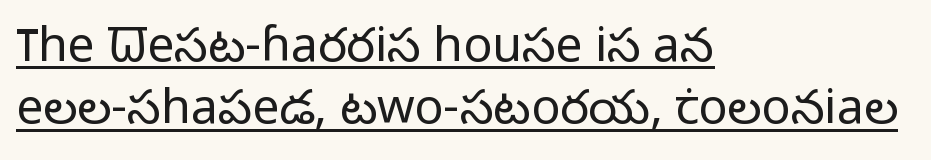
The image shows 48 px light sans-serif type, upright; set left-aligned, normal line spacing (1.3x), normal letter spacing, underlined; low stroke contrast and a medium x-height.
